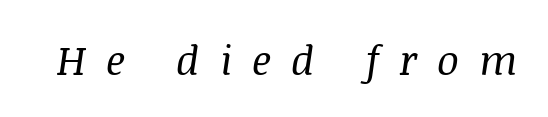
Q: Is the text bold? A: No.
Q: Is the text italic (slanted)? A: Yes, it leans right by about 8 degrees.
Q: Is the typeface a serif or a sans-serif typeface? A: Serif.
Q: Is the text underlined? A: No.
Q: Is the spacing between letters normal or unusually wide? A: Unusually wide.
Q: Width (condensed, normal, or wide)? A: Normal.
Q: Stroke contrast? A: Medium.
Q: x-height? A: Large.
Q: Monospaced? A: No.
